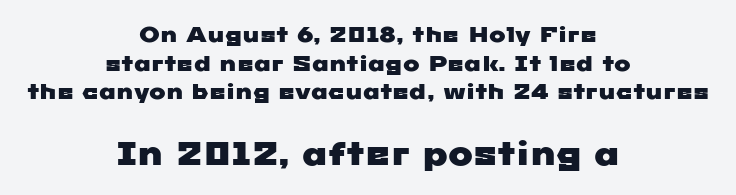
Q: Is the typeface a serif or a sans-serif typeface? A: Sans-serif.
Q: Is the text underlined? A: No.
Q: How is the paragraph aligned? A: Centered.
Q: Is the spacing between letters normal or unusually wide? A: Normal.
Q: Is the spacing between lines tight, normal or loose? A: Normal.
Q: Which block of text is set in a larger size, the first (top) or the second (bottom)? A: The second (bottom) one.
Q: Width (condensed, normal, or wide)? A: Wide.
Q: Stroke contrast? A: Low.
Q: x-height? A: Medium.
Q: Monospaced? A: No.
